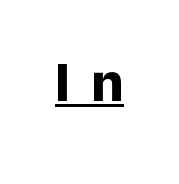
The image shows 58 px bold sans-serif type, upright; set unusually wide letter spacing (+0.34 em), underlined; low stroke contrast and a medium x-height.
